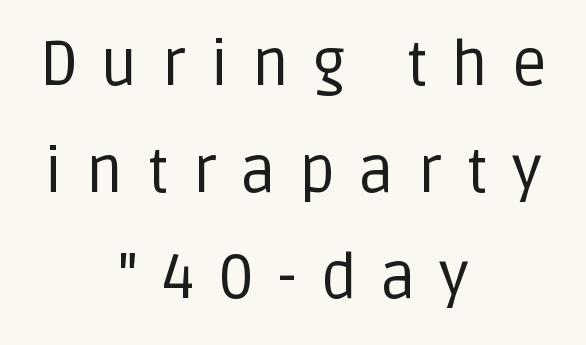
This rendering features lettering with no underline. Casual observation: everything's sitting right in the middle. You could only call the tracking loose — the letters float apart. Rendered with straight, roman letterforms. The rendering uses natural spacing where letterforms have individual widths. The font family rendered here belongs to the sans-serif group.
